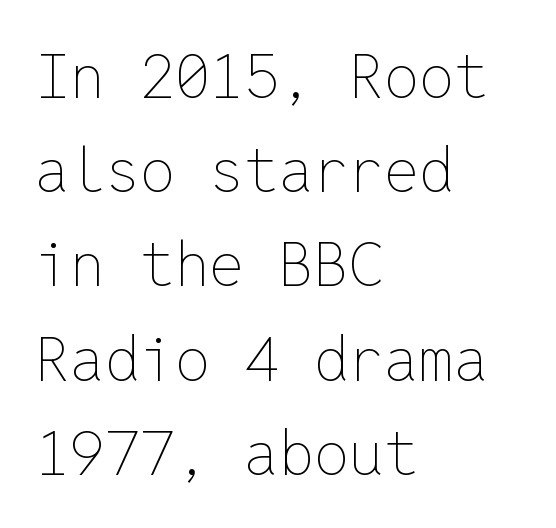
The image shows 62 px thin type, upright, monospaced; set left-aligned, normal line spacing (1.52x), normal letter spacing, not underlined; low stroke contrast and a medium x-height.
